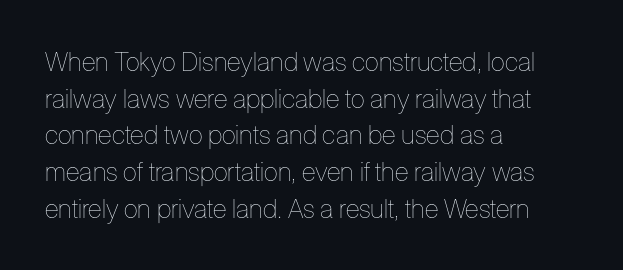
{"italic": "no", "bold": "no", "underline": "no", "align": "left", "line_spacing": "normal", "line_spacing_ratio": 1.41, "letter_spacing": "normal", "letter_spacing_em": 0.0, "glyph_px": 26}
